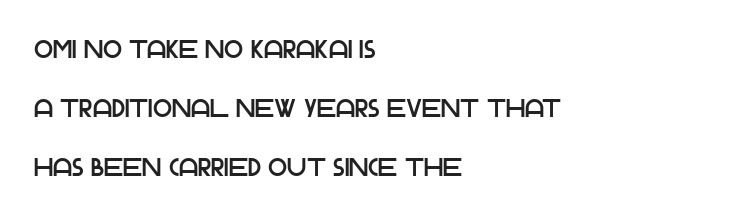
Descenders hang freely into open space. When letters stand straight like this, we call the style roman or upright. Successive baselines arrive slowly, with a big drop between each. Line starts are locked; line ends wander. Each word holds together tightly as a unit, with standard inter-letter gaps.
